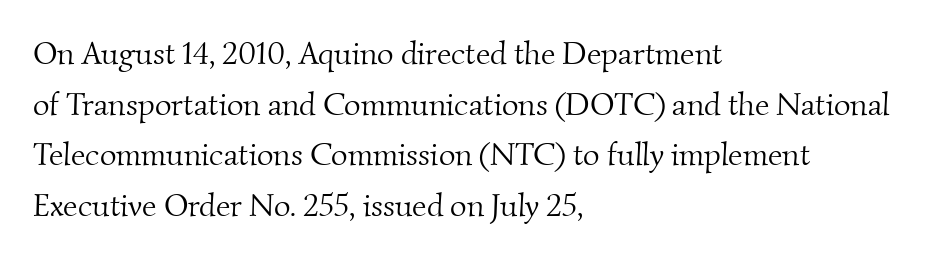
{"serif": "yes", "bold": "no", "weight": "light", "width": "normal", "stroke_contrast": "medium", "x_height": "small", "monospaced": "no", "underline": "no", "align": "left", "line_spacing": "normal", "line_spacing_ratio": 1.58, "letter_spacing": "normal", "letter_spacing_em": 0.0, "glyph_px": 32}
